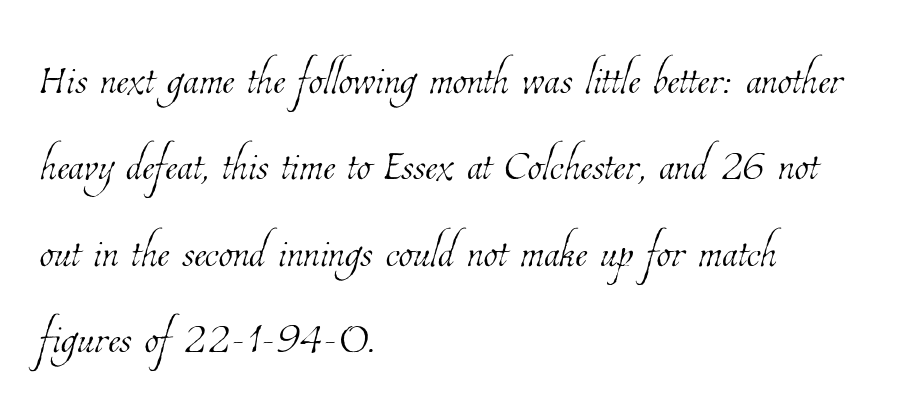
The font sits on the lighter half of the weight spectrum, regular included. You could not count columns in this text — the font is proportionally spaced. If you measured baseline to baseline, you'd find a middling distance. A bare baseline throughout the passage. These lines stack with their left ends in a neat column.
